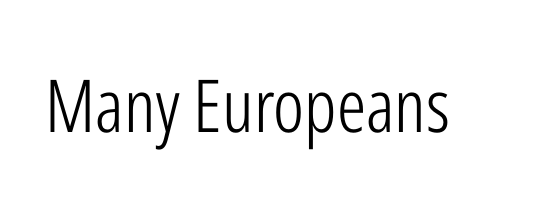
{"serif": "no", "italic": "no", "bold": "no", "weight": "light", "width": "condensed", "stroke_contrast": "low", "x_height": "medium", "monospaced": "no", "underline": "no", "letter_spacing": "normal", "letter_spacing_em": 0.0, "glyph_px": 73}
